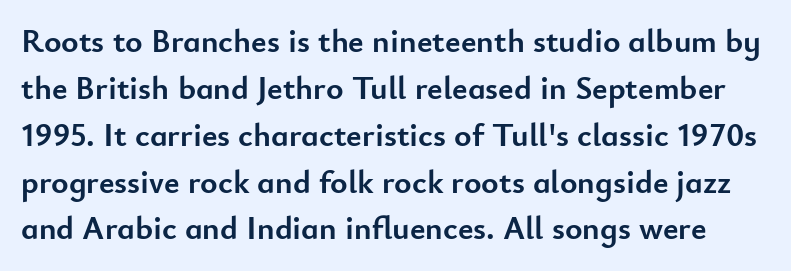
{"serif": "no", "italic": "no", "bold": "yes", "weight": "semibold", "width": "normal", "stroke_contrast": "low", "x_height": "small", "monospaced": "no", "underline": "no", "line_spacing": "normal", "line_spacing_ratio": 1.42, "letter_spacing": "normal", "letter_spacing_em": 0.0, "glyph_px": 33}
